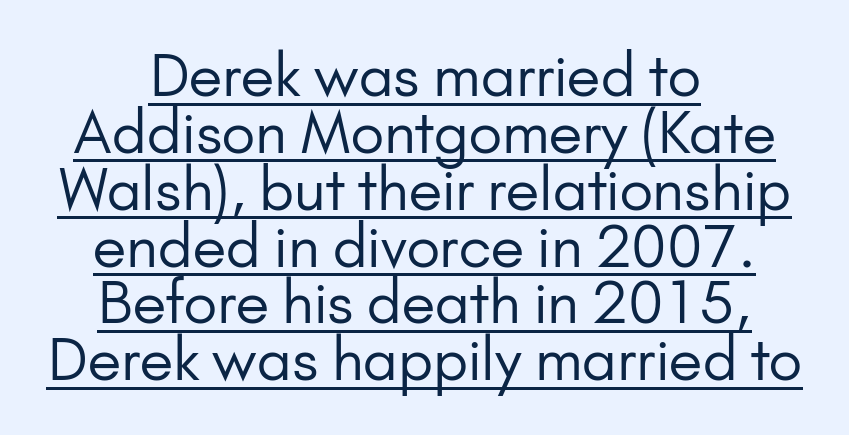
The passage shown is not bold in any degree. Every stem runs plumb, perpendicular to the baseline. This sample trades vertical openness for compactness between lines. Centered paragraph, ragged on both sides. Note the varied advance widths — an 'i' is clearly narrower than an 'm'. The string is rendered with underlining switched on.
